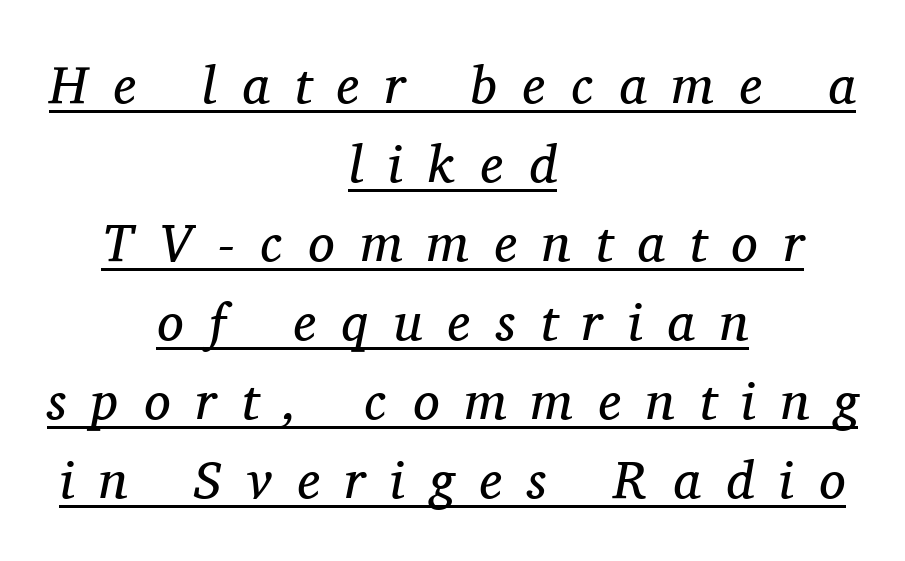
{"serif": "yes", "italic": "yes", "lean": "right", "slant_degrees": 11, "bold": "no", "weight": "regular", "width": "normal", "stroke_contrast": "medium", "x_height": "medium", "monospaced": "no", "underline": "yes", "align": "center", "line_spacing": "normal", "line_spacing_ratio": 1.49, "letter_spacing": "wide", "letter_spacing_em": 0.48, "glyph_px": 53}
